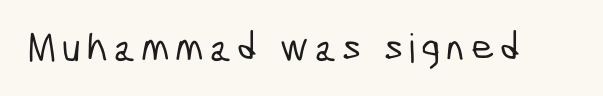
These lines are rendered in a variable-pitch font. Observe the absence of serifs on each vertical stroke in this sample. Unmarked baselines from the first word to the last.
